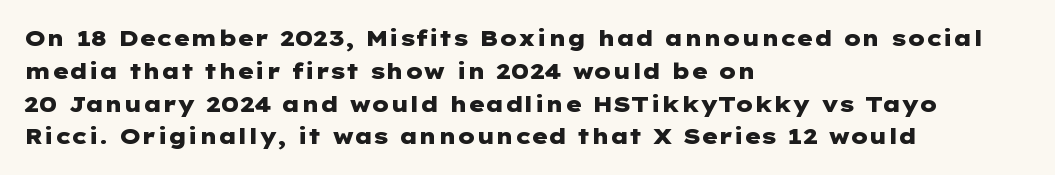
{"italic": "no", "bold": "yes", "underline": "no", "align": "left", "line_spacing": "normal", "line_spacing_ratio": 1.49, "letter_spacing": "normal", "letter_spacing_em": 0.0, "glyph_px": 22}
